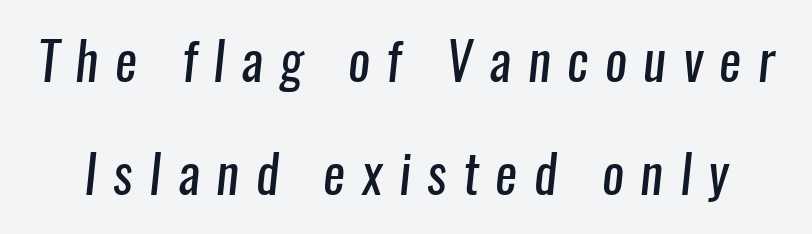
The image shows 52 px regular-weight, condensed sans-serif type; set loose line spacing (2.17x), unusually wide letter spacing (+0.32 em), not underlined; low stroke contrast and a medium x-height.
